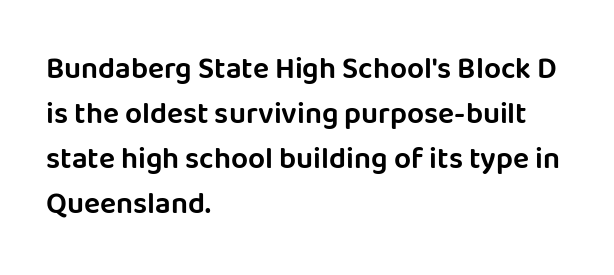
Q: Is the text italic (slanted)? A: No, it is upright.
Q: Is the typeface a serif or a sans-serif typeface? A: Sans-serif.
Q: Is the text underlined? A: No.
Q: How is the paragraph aligned? A: Left-aligned.
Q: Is the spacing between letters normal or unusually wide? A: Normal.
Q: Is the spacing between lines tight, normal or loose? A: Normal.
Q: Width (condensed, normal, or wide)? A: Normal.
Q: Stroke contrast? A: Low.
Q: x-height? A: Large.
Q: Monospaced? A: No.
